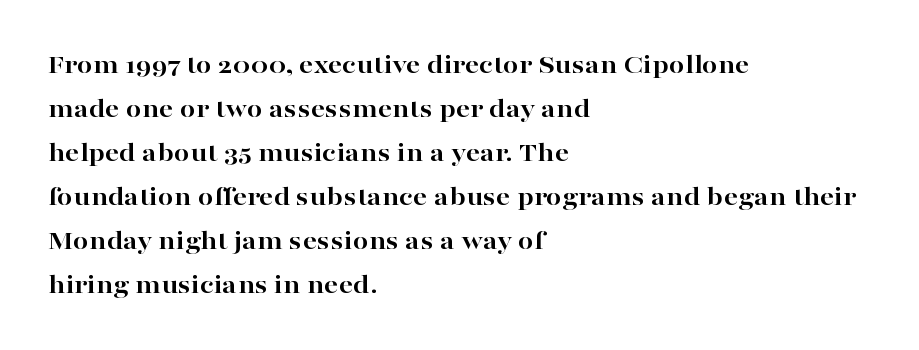
Q: Is the text bold? A: Yes.
Q: Is the text italic (slanted)? A: No, it is upright.
Q: Is the typeface a serif or a sans-serif typeface? A: Serif.
Q: Is the text underlined? A: No.
Q: How is the paragraph aligned? A: Left-aligned.
Q: Is the spacing between letters normal or unusually wide? A: Normal.
Q: Is the spacing between lines tight, normal or loose? A: Normal.
Q: Width (condensed, normal, or wide)? A: Wide.
Q: Stroke contrast? A: High.
Q: x-height? A: Medium.
Q: Monospaced? A: No.
